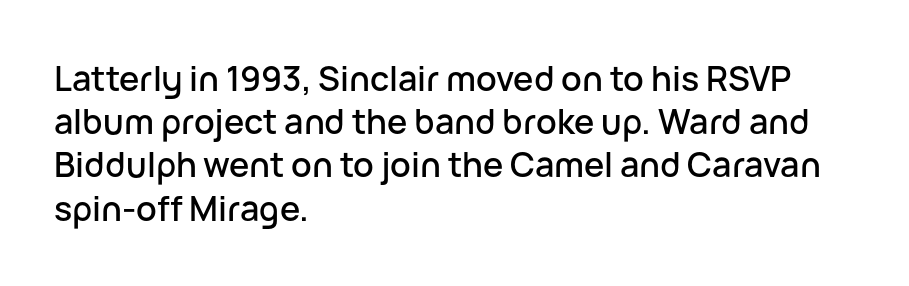
The image shows 34 px sans-serif type, upright; set left-aligned, normal line spacing (1.27x), normal letter spacing, not underlined; low stroke contrast and a medium x-height.
